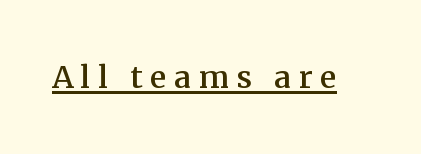
{"serif": "yes", "italic": "no", "width": "normal", "stroke_contrast": "medium", "x_height": "medium", "monospaced": "no", "underline": "yes", "glyph_px": 41}
